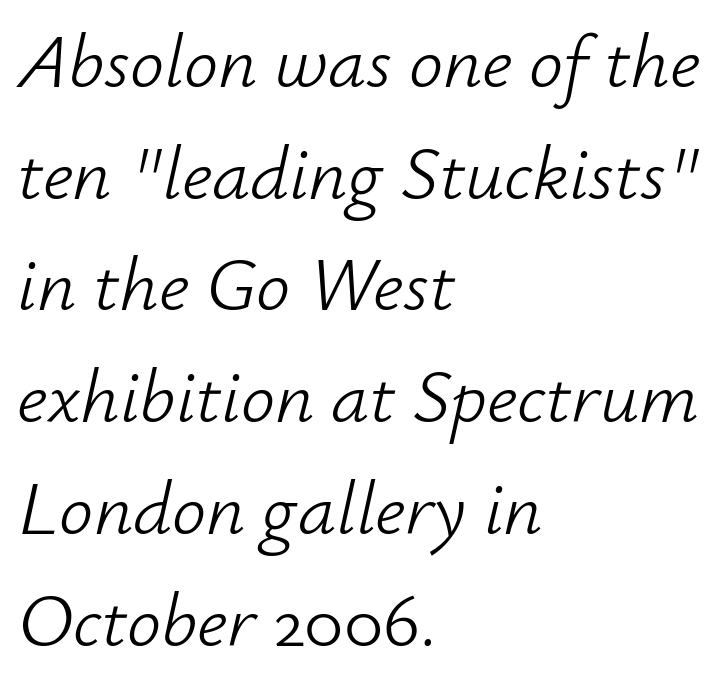
Q: Is the text bold? A: No.
Q: Is the text italic (slanted)? A: Yes, it leans right by about 12 degrees.
Q: Is the text underlined? A: No.
Q: How is the paragraph aligned? A: Left-aligned.
Q: Is the spacing between letters normal or unusually wide? A: Normal.
Q: Is the spacing between lines tight, normal or loose? A: Normal.
Q: Width (condensed, normal, or wide)? A: Normal.
Q: Stroke contrast? A: Low.
Q: x-height? A: Small.
Q: Monospaced? A: No.
